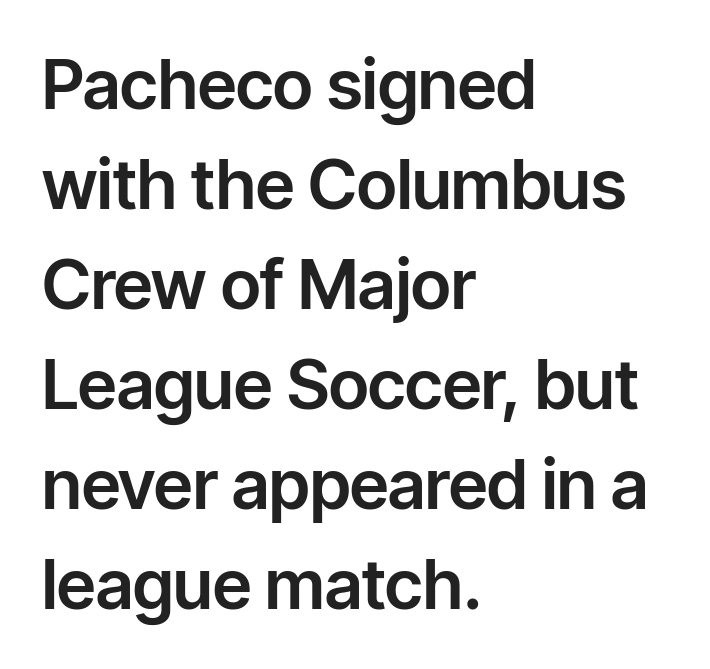
Leading matches the norm, producing a regular column. The face used here is proportionally spaced, like ordinary book or web type. The designer went with a sans here, leaving each stem footless. The letterforms sit shoulder to shoulder at normal distance. Is the block centered? No — it sits flush against the left margin. Unmarked baselines from the first word to the last.
